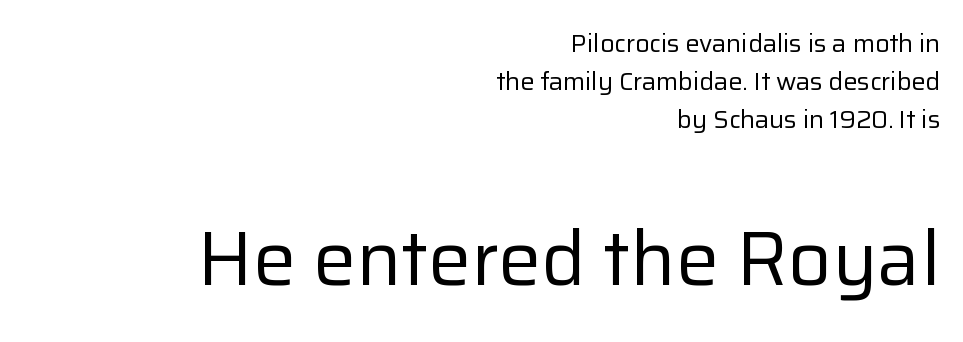
Descenders are the only things crossing below the line. Think of a printed novel: that variable character pitch is what you see here. This sample uses a sans-serif face. A student would notice the bottom passage is typeset larger than what precedes it.
